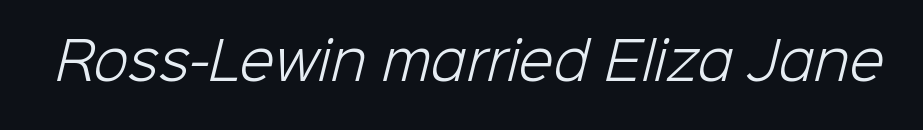
Glance below the letters and you will spot only blank space. The text was rendered using a sans face with plain stroke endings. These lines are rendered in a variable-pitch font. Weight: not bold — regular or lighter. Does extra space separate the letters? No, they use regular spacing.
